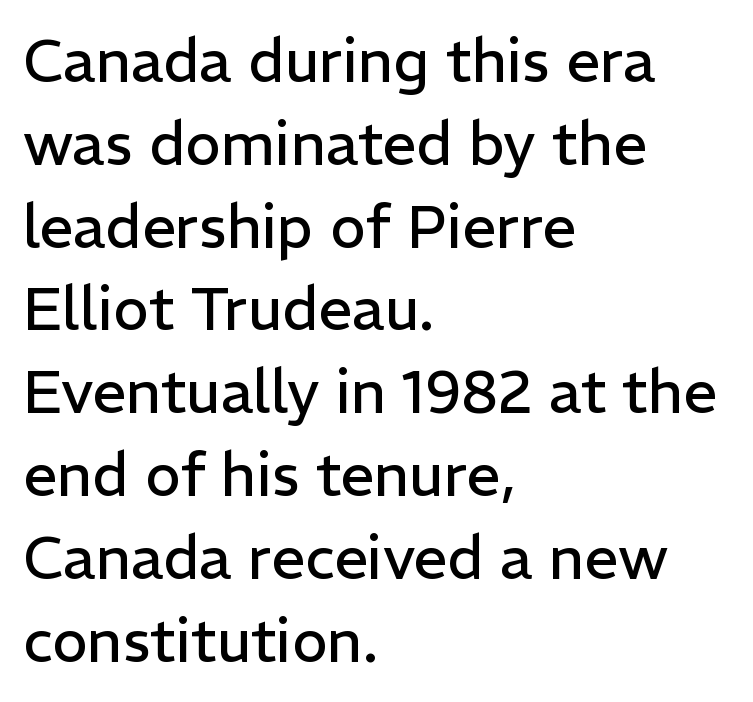
The image shows 60 px regular-weight sans-serif type, upright; set left-aligned, normal line spacing (1.38x), normal letter spacing, not underlined; low stroke contrast and a medium x-height.
